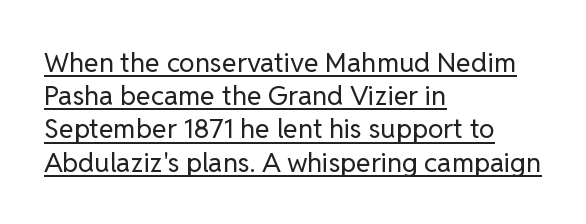
Q: Is the text bold? A: No.
Q: Is the text italic (slanted)? A: No, it is upright.
Q: Is the text underlined? A: Yes.
Q: How is the paragraph aligned? A: Left-aligned.
Q: Is the spacing between letters normal or unusually wide? A: Normal.
